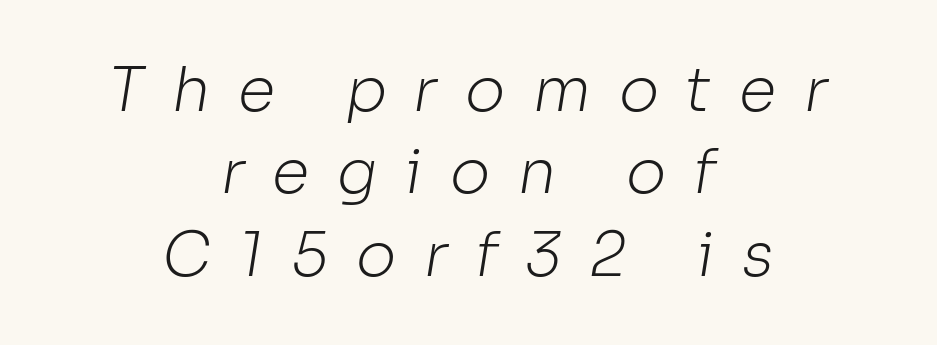
{"serif": "no", "bold": "no", "weight": "light", "width": "normal", "stroke_contrast": "low", "x_height": "medium", "monospaced": "no", "underline": "no", "align": "center", "line_spacing": "normal", "line_spacing_ratio": 1.35, "letter_spacing": "wide", "letter_spacing_em": 0.45, "glyph_px": 61}
